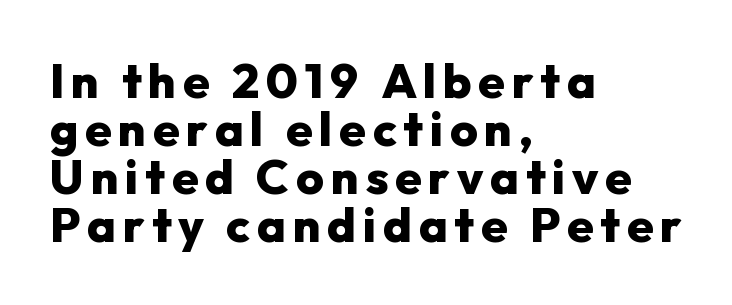
If you measured baseline to baseline, you'd find a short distance. The face used here is proportionally spaced, like ordinary book or web type. No feet cap the strokes, marking this as sans-serif type. Notice how thick the strokes are: this is what a full bold looks like. A bare baseline throughout the passage. Designer's note — italics off, roman on.
